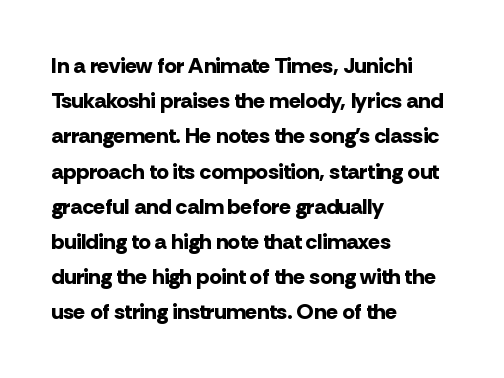
The image shows 22 px bold type, upright; set left-aligned, normal line spacing (1.6x), normal letter spacing, not underlined.
